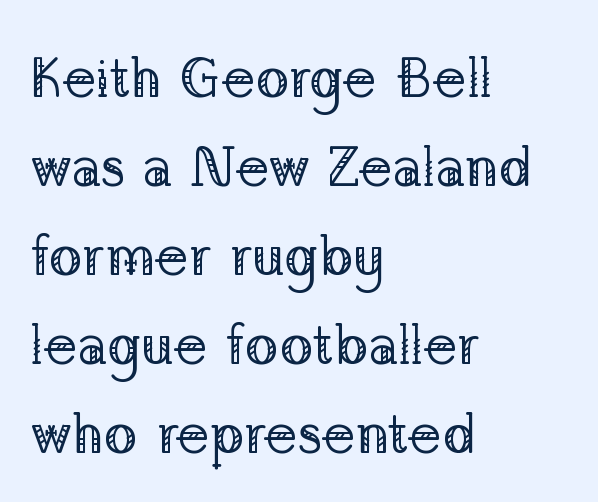
The image shows 56 px regular-weight serif type, upright; set left-aligned, normal line spacing (1.59x), normal letter spacing, not underlined; low stroke contrast and a medium x-height.
